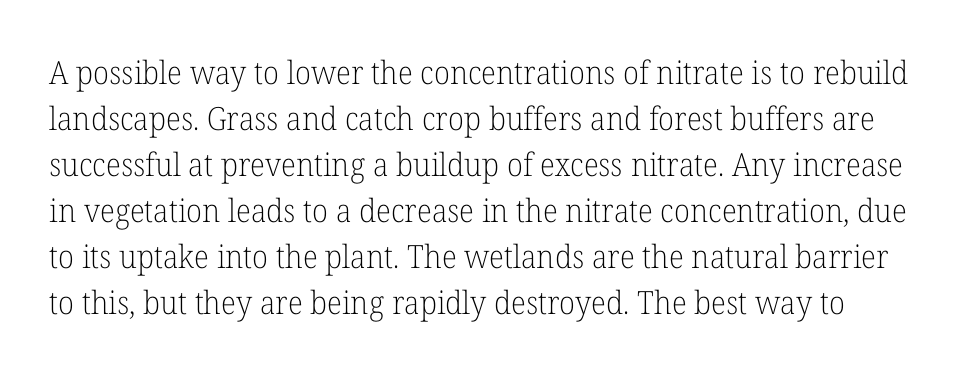
The image shows 32 px light serif type, upright; set normal line spacing (1.44x), normal letter spacing, not underlined; low stroke contrast and a medium x-height.
